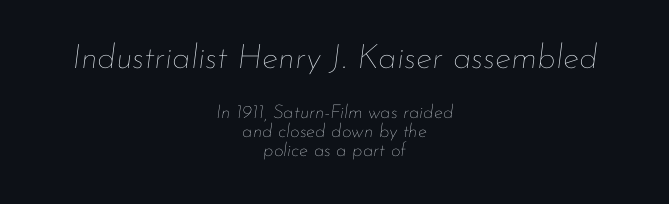
Visually the block forms a symmetrical silhouette, jagged on both flanks. The more generous point size was reserved for the upper chunk. A typesetter would mark this as italic. The font is comparable to plain body text, perhaps lighter. Type without underlining. Is this a fixed-width face? No — the glyphs have proportional, varying widths.
